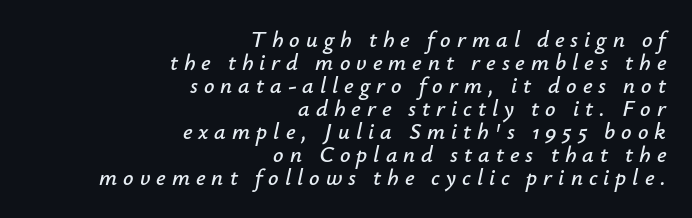
{"italic": "yes", "lean": "right", "slant_degrees": 12, "underline": "no", "align": "right", "line_spacing": "tight", "line_spacing_ratio": 1.0, "letter_spacing": "wide", "letter_spacing_em": 0.26, "glyph_px": 23}
